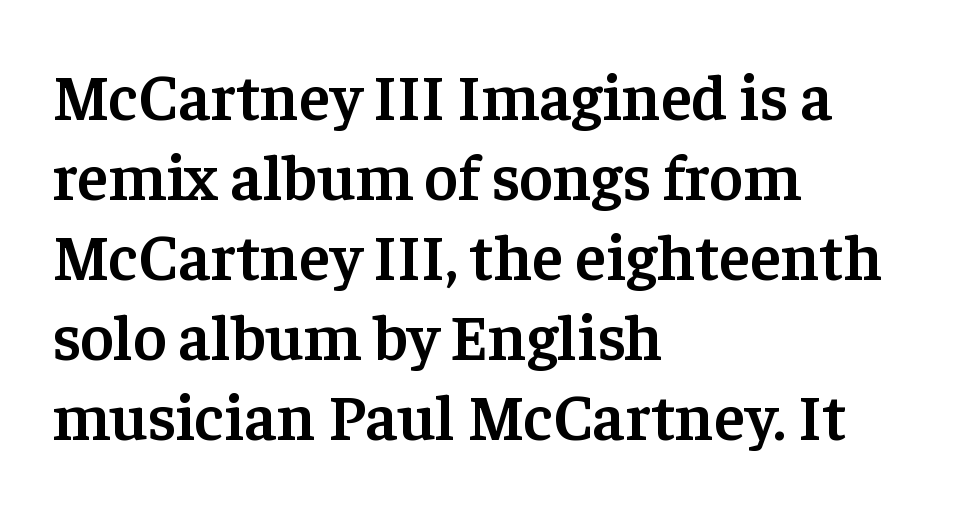
The lettering holds an erect, upright posture throughout. Varying glyph widths throughout — classic text-font behaviour. The rendering shows small feet on the letterforms — a serif design. Every row of glyphs begins at an identical x-position on the left. Clear beneath every line of the passage. Default kerning and tracking; the words read as compact shapes.
